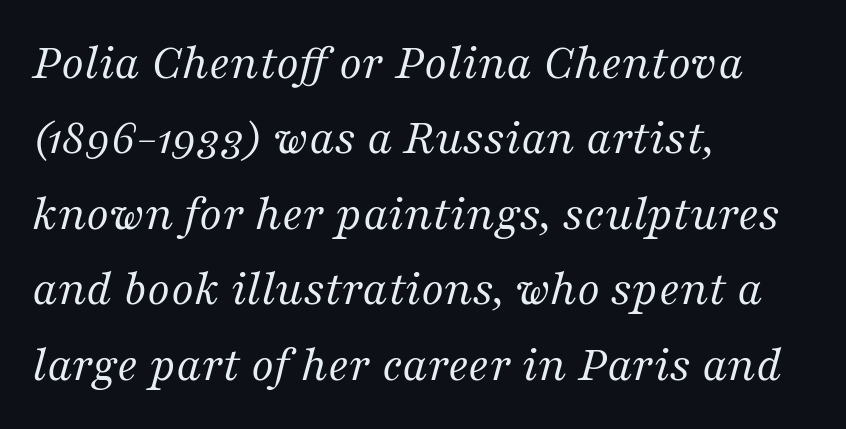
{"serif": "yes", "italic": "yes", "lean": "right", "slant_degrees": 16, "bold": "no", "weight": "regular", "width": "normal", "stroke_contrast": "medium", "x_height": "medium", "monospaced": "no", "underline": "no", "align": "left", "line_spacing": "normal", "line_spacing_ratio": 1.48, "letter_spacing": "normal", "letter_spacing_em": 0.0, "glyph_px": 51}
